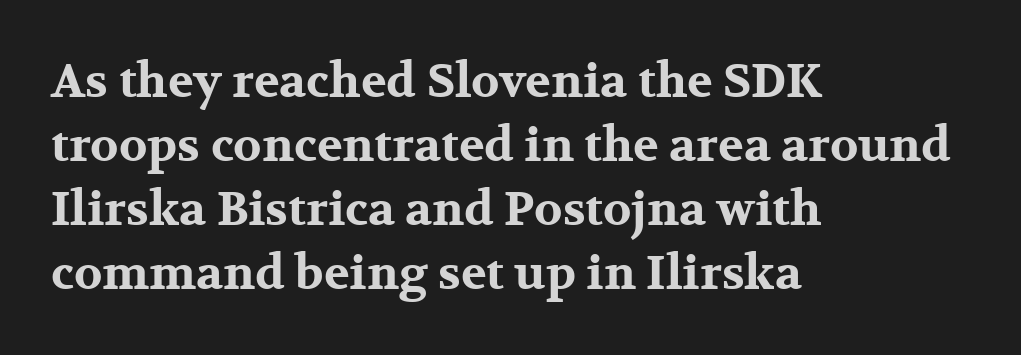
{"serif": "yes", "italic": "no", "bold": "yes", "weight": "bold", "width": "wide", "stroke_contrast": "medium", "x_height": "medium", "monospaced": "no", "underline": "no", "align": "left", "line_spacing": "normal", "line_spacing_ratio": 1.36, "letter_spacing": "normal", "letter_spacing_em": 0.0, "glyph_px": 47}
